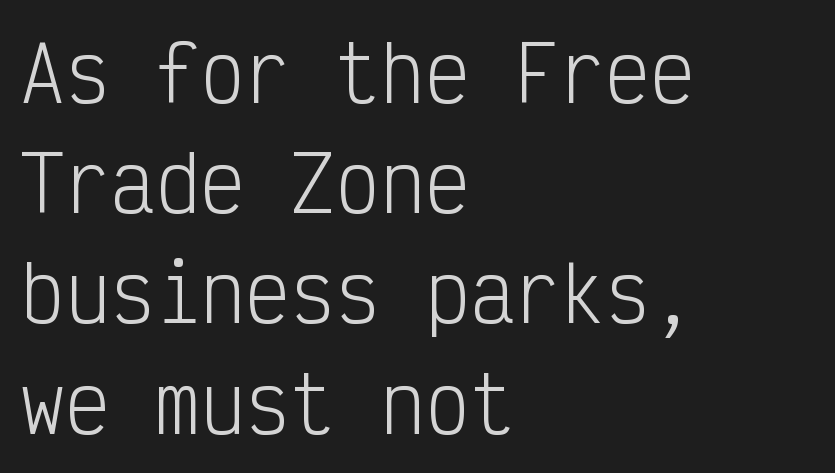
{"serif": "no", "italic": "no", "bold": "no", "weight": "light", "width": "condensed", "stroke_contrast": "low", "x_height": "medium", "monospaced": "yes", "underline": "no", "align": "left", "line_spacing": "normal", "line_spacing_ratio": 1.47, "letter_spacing": "normal", "letter_spacing_em": 0.0, "glyph_px": 75}
